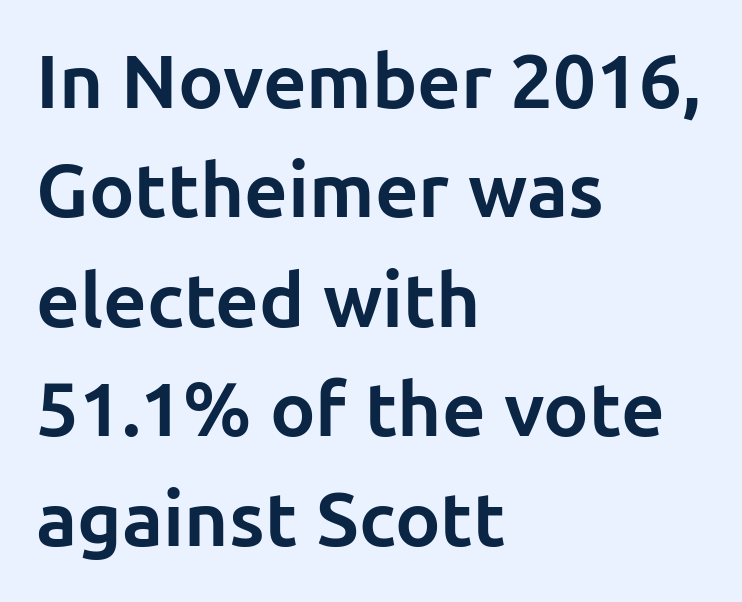
Q: Is the text bold? A: Yes.
Q: Is the text italic (slanted)? A: No, it is upright.
Q: Is the typeface a serif or a sans-serif typeface? A: Sans-serif.
Q: Is the text underlined? A: No.
Q: How is the paragraph aligned? A: Left-aligned.
Q: Is the spacing between letters normal or unusually wide? A: Normal.
Q: Is the spacing between lines tight, normal or loose? A: Normal.
Q: Width (condensed, normal, or wide)? A: Normal.
Q: Stroke contrast? A: Low.
Q: x-height? A: Medium.
Q: Monospaced? A: No.
